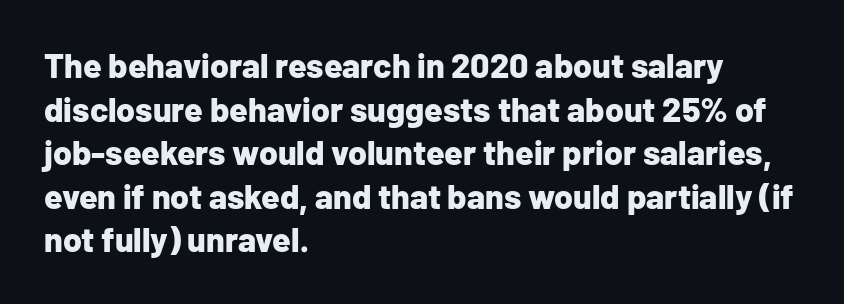
The image shows 34 px bold sans-serif type, upright; set left-aligned, normal line spacing (1.28x), normal letter spacing, not underlined; low stroke contrast and a medium x-height.
